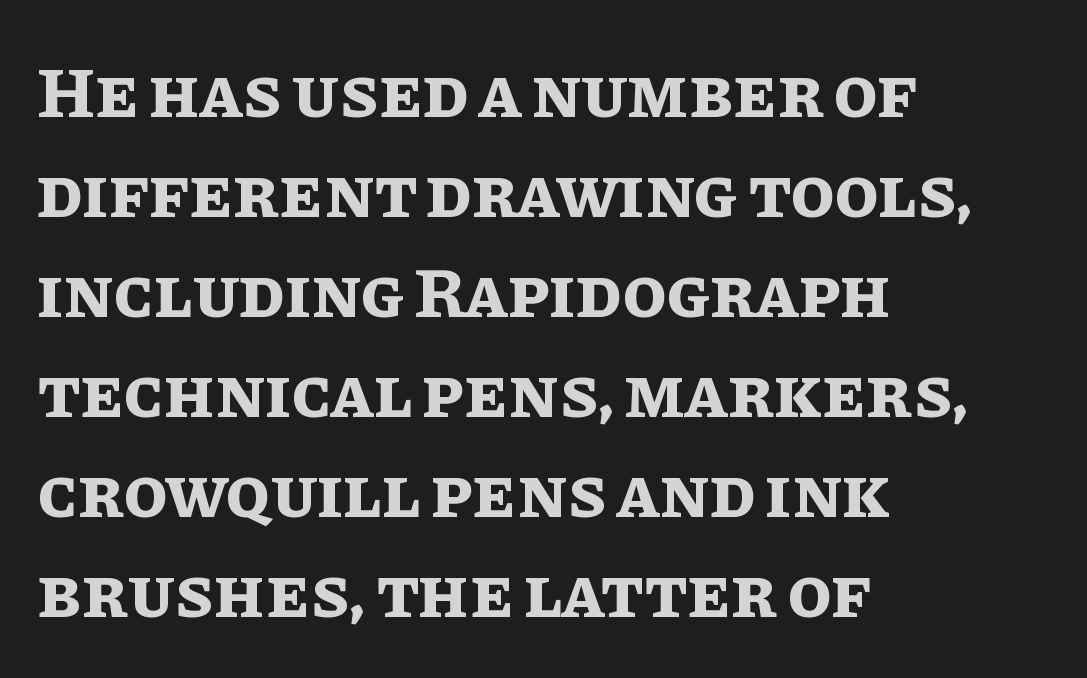
{"italic": "no", "bold": "yes", "weight": "bold", "width": "normal", "stroke_contrast": "low", "x_height": "large", "monospaced": "no", "underline": "no", "align": "left", "line_spacing": "normal", "line_spacing_ratio": 1.39, "letter_spacing": "normal", "letter_spacing_em": 0.0, "glyph_px": 72}
